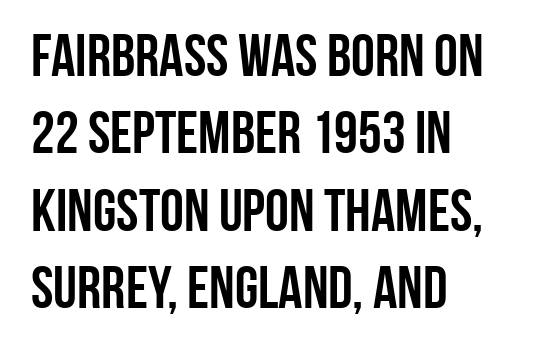
Q: Is the text bold? A: Yes.
Q: Is the text italic (slanted)? A: No, it is upright.
Q: Is the typeface a serif or a sans-serif typeface? A: Sans-serif.
Q: Is the text underlined? A: No.
Q: How is the paragraph aligned? A: Left-aligned.
Q: Is the spacing between letters normal or unusually wide? A: Normal.
Q: Is the spacing between lines tight, normal or loose? A: Normal.
Q: Width (condensed, normal, or wide)? A: Condensed.
Q: Stroke contrast? A: Low.
Q: x-height? A: Large.
Q: Monospaced? A: No.
